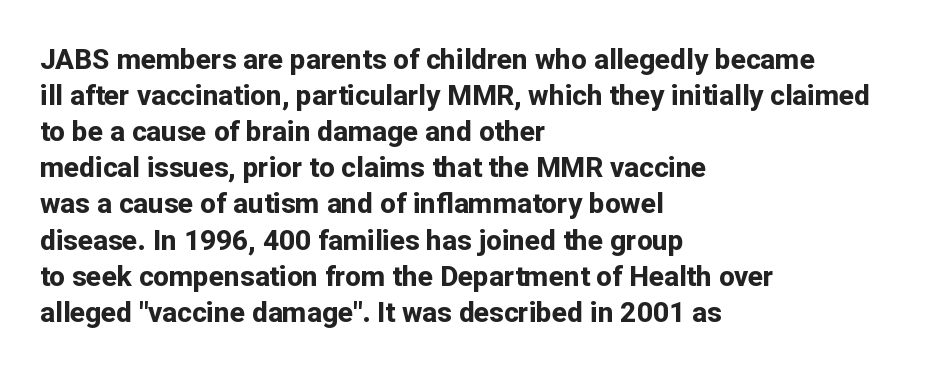
Q: Is the text bold? A: Yes.
Q: Is the text italic (slanted)? A: No, it is upright.
Q: Is the typeface a serif or a sans-serif typeface? A: Sans-serif.
Q: Is the text underlined? A: No.
Q: How is the paragraph aligned? A: Left-aligned.
Q: Is the spacing between letters normal or unusually wide? A: Normal.
Q: Is the spacing between lines tight, normal or loose? A: Normal.
Q: Width (condensed, normal, or wide)? A: Normal.
Q: Stroke contrast? A: Low.
Q: x-height? A: Medium.
Q: Monospaced? A: No.
